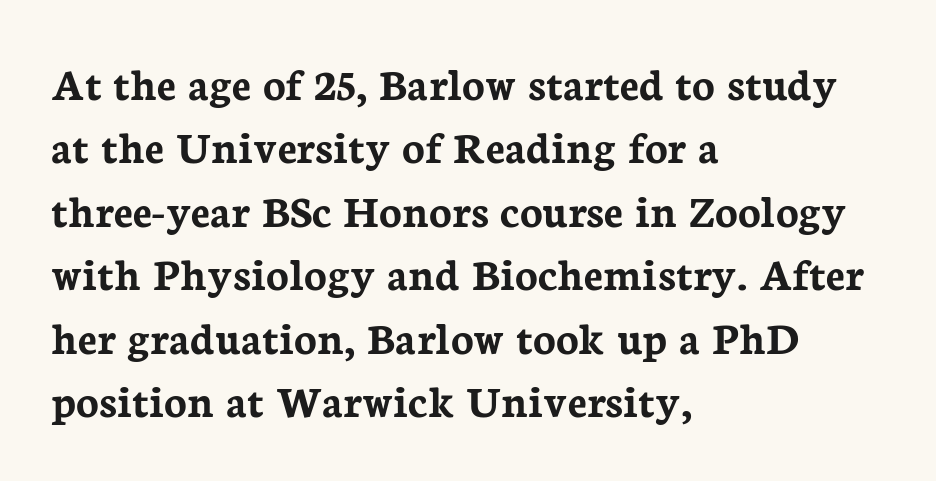
{"serif": "yes", "italic": "no", "bold": "yes", "weight": "semibold", "width": "normal", "stroke_contrast": "low", "x_height": "medium", "monospaced": "no", "underline": "no", "align": "left", "line_spacing": "normal", "line_spacing_ratio": 1.35, "letter_spacing": "normal", "letter_spacing_em": 0.0, "glyph_px": 47}
